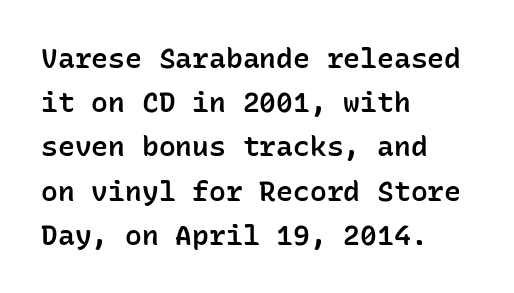
Q: Is the text bold? A: Semi-bold.
Q: Is the text italic (slanted)? A: No, it is upright.
Q: Is the typeface a serif or a sans-serif typeface? A: Sans-serif.
Q: Is the text underlined? A: No.
Q: How is the paragraph aligned? A: Left-aligned.
Q: Is the spacing between letters normal or unusually wide? A: Normal.
Q: Is the spacing between lines tight, normal or loose? A: Normal.
Q: Width (condensed, normal, or wide)? A: Normal.
Q: Stroke contrast? A: Low.
Q: x-height? A: Medium.
Q: Monospaced? A: Yes.
